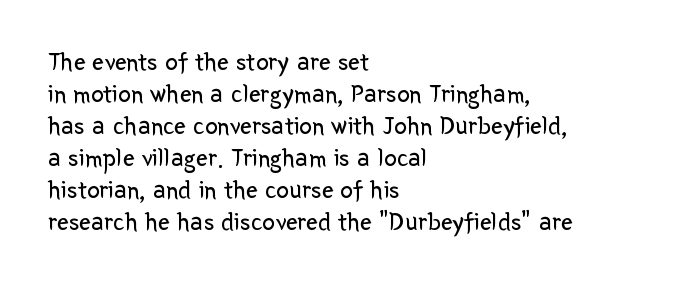
{"italic": "no", "bold": "no", "underline": "no", "align": "left", "line_spacing_ratio": 1.23, "letter_spacing": "normal", "letter_spacing_em": 0.0, "glyph_px": 26}
